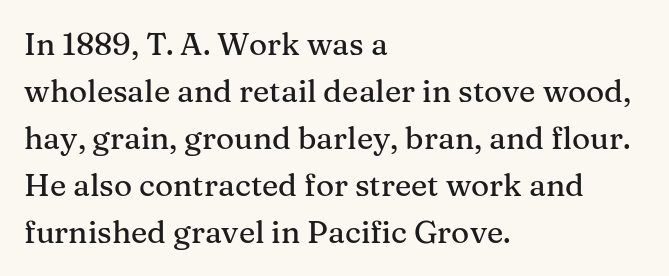
Compared with a centered layout, this one pins lines to the left instead. If you drew a line through each stem, it would be perfectly vertical. You can tell from the footed stems that serif type was used. Note the varied advance widths — an 'i' is clearly narrower than an 'm'. The space beneath each line is pristine and unruled. The letters sit at their default tracking, neither squeezed nor spread.
